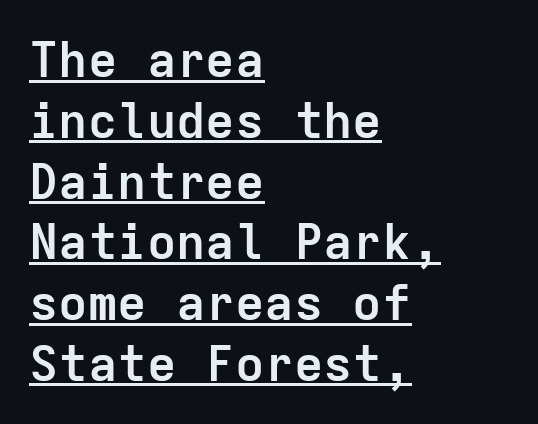
Q: Is the text bold? A: Yes.
Q: Is the text italic (slanted)? A: No, it is upright.
Q: Is the typeface a serif or a sans-serif typeface? A: Sans-serif.
Q: Is the text underlined? A: Yes.
Q: How is the paragraph aligned? A: Left-aligned.
Q: Is the spacing between letters normal or unusually wide? A: Normal.
Q: Width (condensed, normal, or wide)? A: Normal.
Q: Stroke contrast? A: Low.
Q: x-height? A: Medium.
Q: Monospaced? A: Yes.
